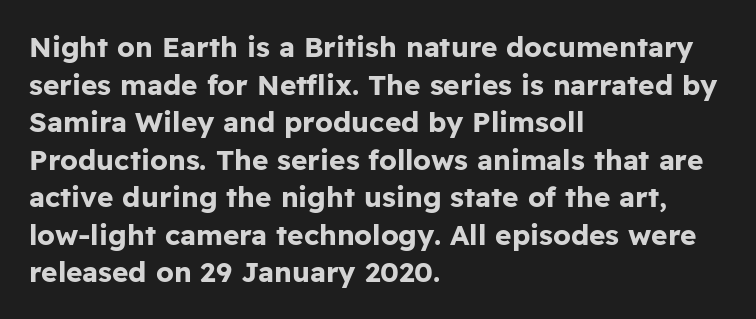
The foot of each line stays bare and open. The text was rendered using a sans face with plain stroke endings. The letters advance in unequal steps, a hallmark of proportional type. Casual observation: everything's shoved over to the left. Regarding leading, the lines here are spaced in the standard way. Nope, not italic — everything's standing straight.
